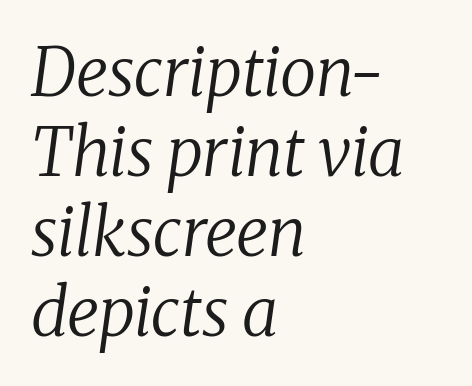
Q: Is the text bold? A: No.
Q: Is the text italic (slanted)? A: Yes, it leans right by about 8 degrees.
Q: Is the typeface a serif or a sans-serif typeface? A: Serif.
Q: Is the text underlined? A: No.
Q: How is the paragraph aligned? A: Left-aligned.
Q: Is the spacing between letters normal or unusually wide? A: Normal.
Q: Width (condensed, normal, or wide)? A: Normal.
Q: Stroke contrast? A: Low.
Q: x-height? A: Medium.
Q: Monospaced? A: No.
